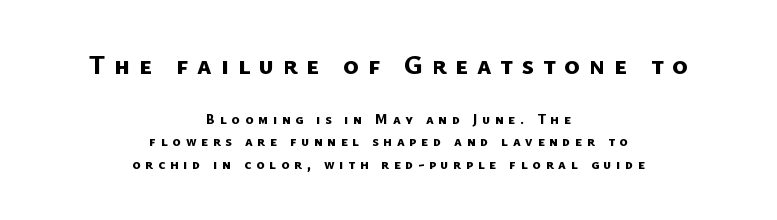
The image shows 26 px bold type; set centered, normal line spacing (1.61x), unusually wide letter spacing (+0.34 em), not underlined; the first (top) block is 1.86x larger.
